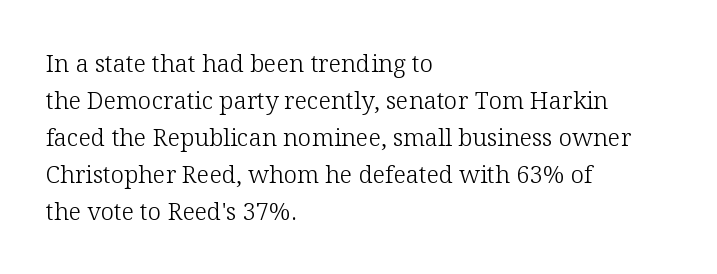
{"italic": "no", "bold": "no", "underline": "no", "align": "left", "line_spacing": "normal", "line_spacing_ratio": 1.54, "letter_spacing": "normal", "letter_spacing_em": 0.0, "glyph_px": 24}
